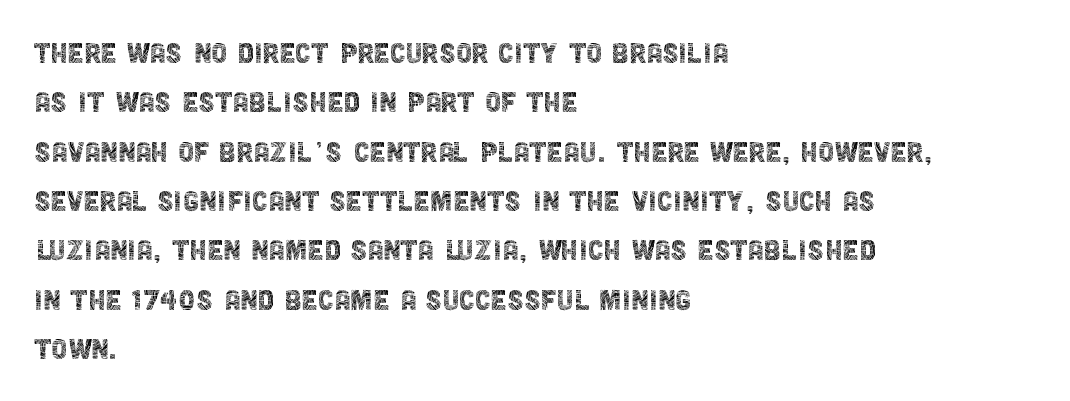
Left-aligned paragraph, ragged on the right. Nothing sits at the stroke ends, so this counts as sans-serif. Horizontal bands of white between lines are of average thickness. Stem width sits at or under what a default text font uses. The typography opts for an upright posture over an oblique one.
